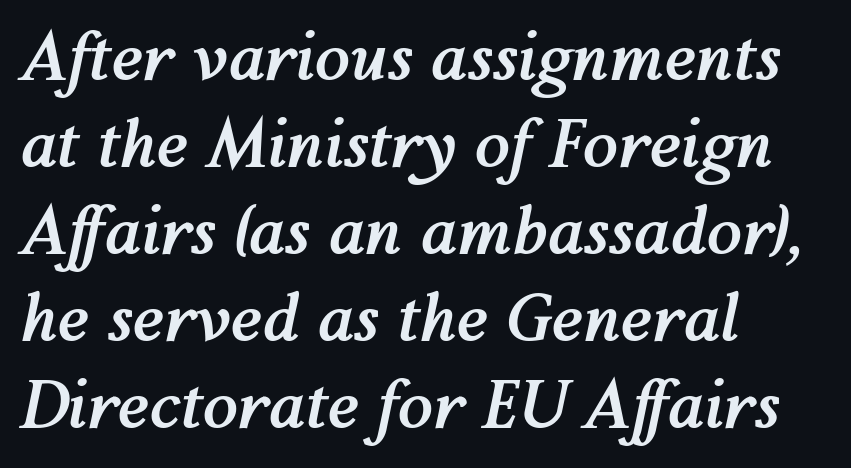
{"italic": "yes", "lean": "right", "slant_degrees": 12, "bold": "yes", "weight": "semibold", "width": "normal", "stroke_contrast": "medium", "x_height": "medium", "monospaced": "no", "underline": "no", "align": "left", "line_spacing": "normal", "line_spacing_ratio": 1.36, "letter_spacing": "normal", "letter_spacing_em": 0.0, "glyph_px": 64}
